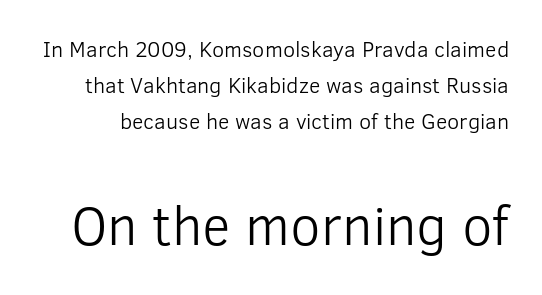
The image shows 55 px light sans-serif type, upright; set normal line spacing (1.64x), normal letter spacing, not underlined; the second (bottom) block is 2.5x larger; low stroke contrast and a medium x-height.
